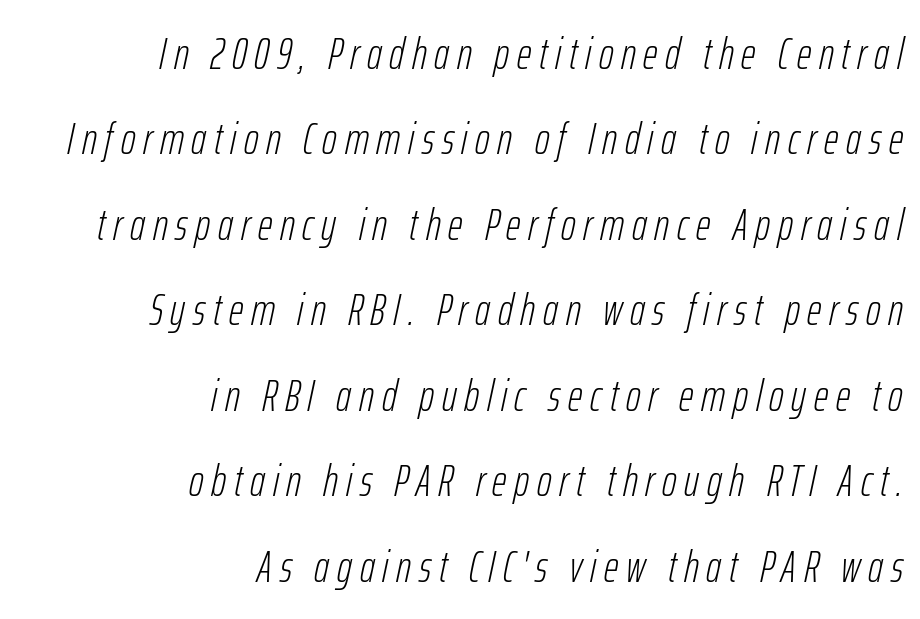
Q: Is the text bold? A: No.
Q: Is the text italic (slanted)? A: Yes, it leans right by about 12 degrees.
Q: Is the text underlined? A: No.
Q: How is the paragraph aligned? A: Right-aligned.
Q: Is the spacing between lines tight, normal or loose? A: Loose.
Q: Width (condensed, normal, or wide)? A: Condensed.
Q: Stroke contrast? A: Low.
Q: x-height? A: Medium.
Q: Monospaced? A: No.
